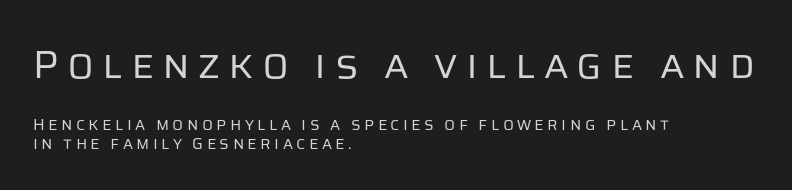
{"serif": "no", "italic": "no", "bold": "no", "weight": "regular", "width": "normal", "stroke_contrast": "low", "x_height": "large", "monospaced": "no", "underline": "no", "align": "left", "line_spacing_ratio": 1.19, "letter_spacing": "wide", "letter_spacing_em": 0.21, "larger_block": "first", "size_ratio": 2.44, "glyph_px": 39}
